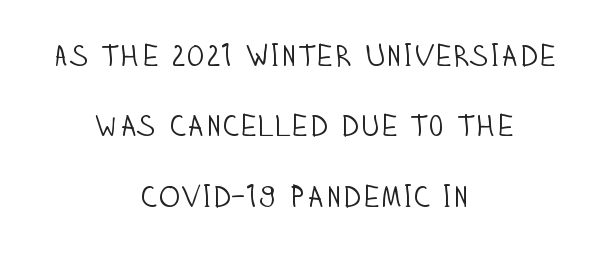
A student would call this center alignment; a typographer would say set centered. What stands out about the letter spacing? Nothing — it is the standard amount. A light-to-regular cut is what we see here. These lines are composed in type without serifs.
